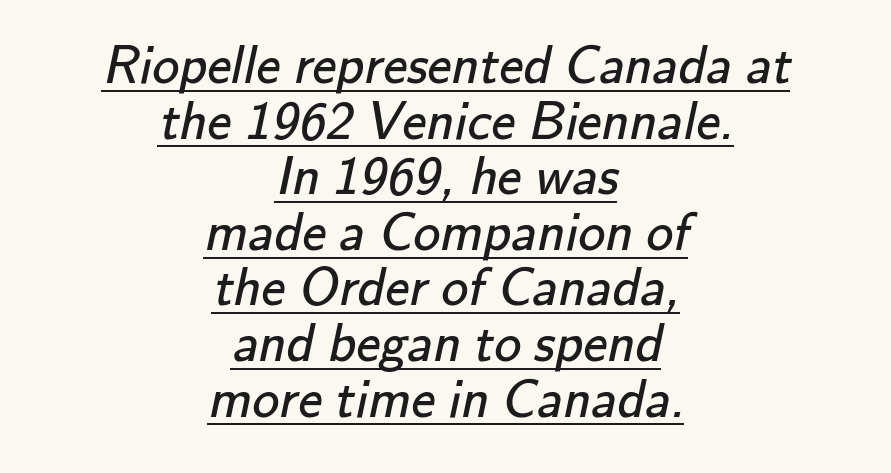
Q: Is the text bold? A: No.
Q: Is the typeface a serif or a sans-serif typeface? A: Sans-serif.
Q: Is the text underlined? A: Yes.
Q: How is the paragraph aligned? A: Centered.
Q: Is the spacing between letters normal or unusually wide? A: Normal.
Q: Is the spacing between lines tight, normal or loose? A: Tight.
Q: Width (condensed, normal, or wide)? A: Normal.
Q: Stroke contrast? A: Low.
Q: x-height? A: Small.
Q: Monospaced? A: No.
